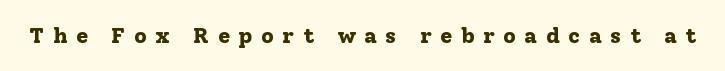
How are the letters spaced? Widely, with obvious added tracking. Thick stems and heavy bowls — unmistakably bold. Ordinary non-slanted type is in use. Check under the words: just untouched page.
